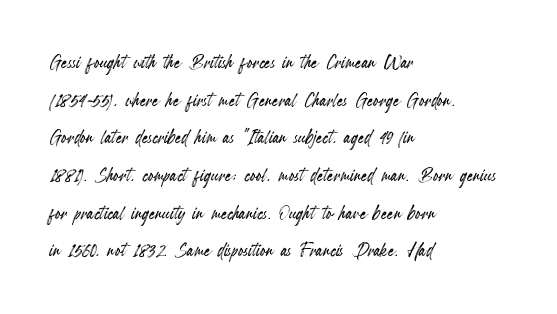
Q: Is the text italic (slanted)? A: Yes.
Q: Is the text underlined? A: No.
Q: How is the paragraph aligned? A: Left-aligned.
Q: Is the spacing between letters normal or unusually wide? A: Normal.
Q: Is the spacing between lines tight, normal or loose? A: Normal.
